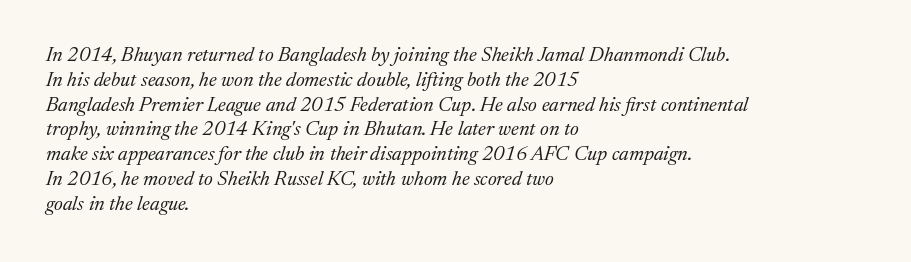
{"italic": "yes", "lean": "right", "slant_degrees": 17, "bold": "no", "underline": "no", "align": "left", "line_spacing_ratio": 1.24, "letter_spacing": "normal", "letter_spacing_em": 0.0, "glyph_px": 20}
